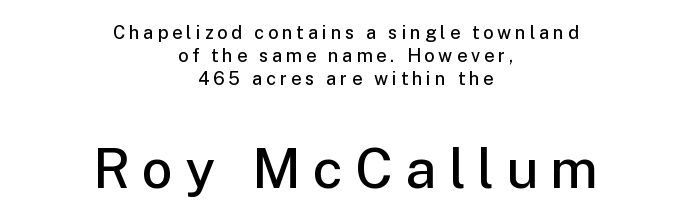
This is the regular roman posture of the typeface. This rendering features lettering with no underline. Varying glyph widths throughout — classic text-font behaviour. Typeset on center — no edge is straight.
